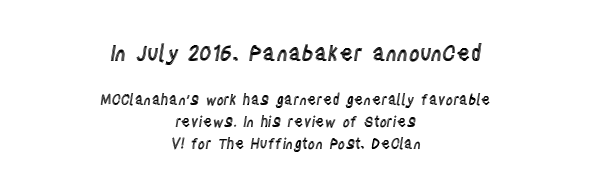
Tracking here is standard; glyphs follow each other at the usual distance. These two chunks differ in scale, with the top chunk taking the larger measure. Centered paragraph, ragged on both sides. Descender tails drop into unmarked territory.
